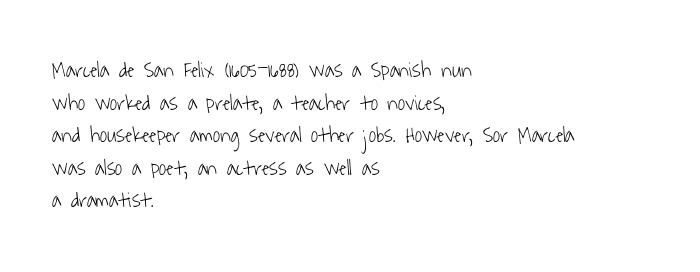
Q: Is the text bold? A: No.
Q: Is the text underlined? A: No.
Q: How is the paragraph aligned? A: Left-aligned.
Q: Is the spacing between letters normal or unusually wide? A: Normal.
Q: Is the spacing between lines tight, normal or loose? A: Normal.
